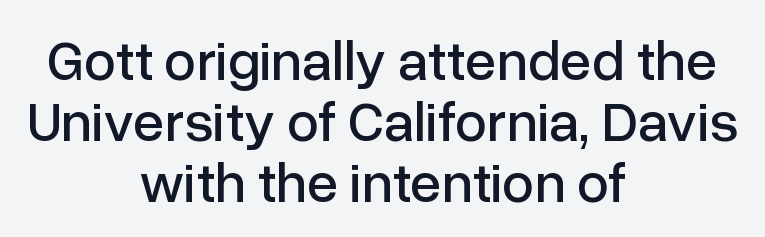
{"serif": "no", "italic": "no", "width": "normal", "stroke_contrast": "low", "x_height": "medium", "monospaced": "no", "underline": "no", "align": "center", "line_spacing": "tight", "line_spacing_ratio": 1.07, "letter_spacing": "normal", "letter_spacing_em": 0.0, "glyph_px": 57}
